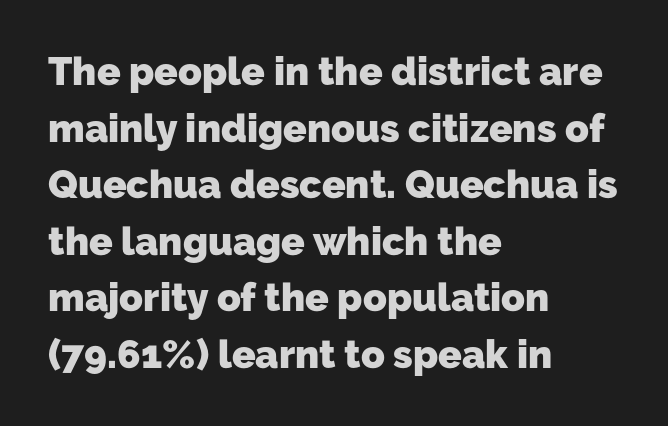
Q: Is the text bold? A: Yes.
Q: Is the typeface a serif or a sans-serif typeface? A: Sans-serif.
Q: Is the text underlined? A: No.
Q: How is the paragraph aligned? A: Left-aligned.
Q: Is the spacing between letters normal or unusually wide? A: Normal.
Q: Is the spacing between lines tight, normal or loose? A: Normal.
Q: Width (condensed, normal, or wide)? A: Normal.
Q: Stroke contrast? A: Low.
Q: x-height? A: Medium.
Q: Monospaced? A: No.
